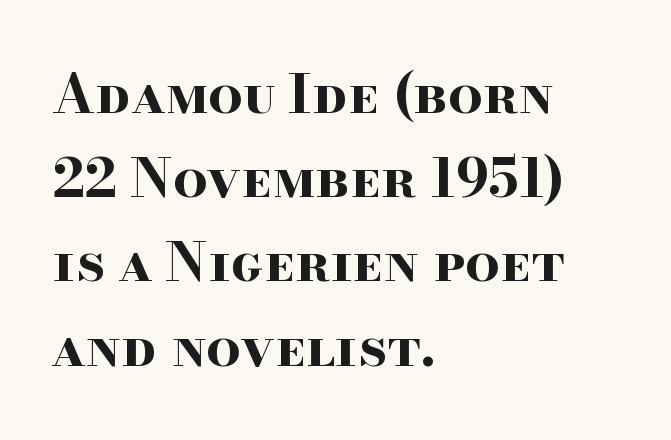
Q: Is the text bold? A: Yes.
Q: Is the text italic (slanted)? A: No, it is upright.
Q: Is the typeface a serif or a sans-serif typeface? A: Serif.
Q: Is the text underlined? A: No.
Q: How is the paragraph aligned? A: Left-aligned.
Q: Is the spacing between letters normal or unusually wide? A: Normal.
Q: Is the spacing between lines tight, normal or loose? A: Normal.
Q: Width (condensed, normal, or wide)? A: Wide.
Q: Stroke contrast? A: High.
Q: x-height? A: Small.
Q: Monospaced? A: No.
